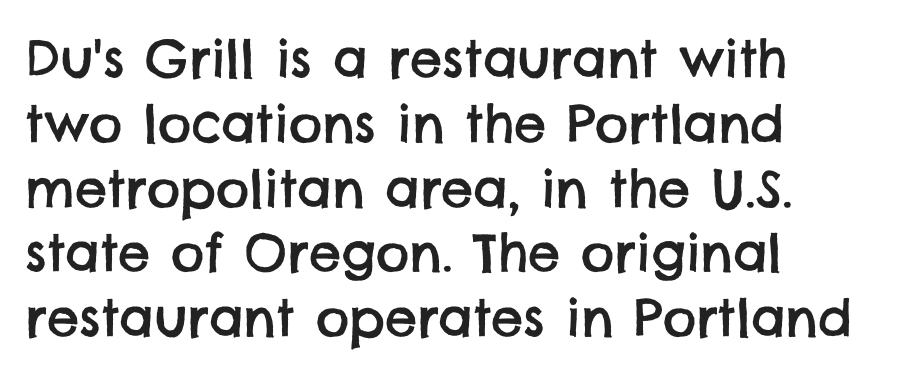
Q: Is the typeface a serif or a sans-serif typeface? A: Sans-serif.
Q: Is the text underlined? A: No.
Q: How is the paragraph aligned? A: Left-aligned.
Q: Is the spacing between letters normal or unusually wide? A: Normal.
Q: Is the spacing between lines tight, normal or loose? A: Normal.
Q: Width (condensed, normal, or wide)? A: Normal.
Q: Stroke contrast? A: Low.
Q: x-height? A: Large.
Q: Monospaced? A: No.
